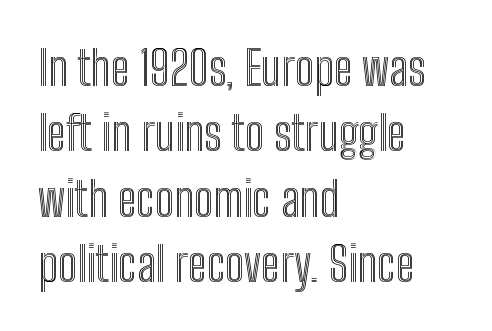
The image shows 48 px condensed type, upright; set left-aligned, normal line spacing (1.36x), normal letter spacing, not underlined; a medium x-height.
